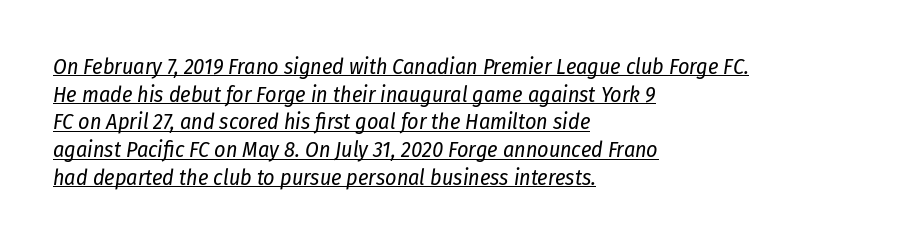
The font's italic variant was chosen for this text. Is this a heavy cut? Hardly; it is regular or lighter. Compared with undecorated copy, this sample adds a rule below the words. The rendering anchors every line to the left-hand side.
